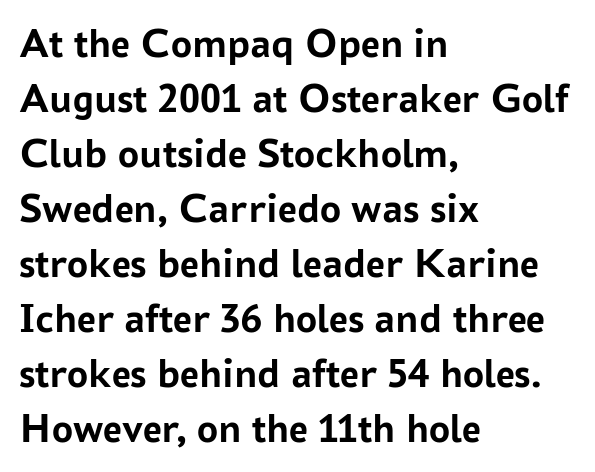
The image shows 42 px semibold sans-serif type, upright; set left-aligned, normal line spacing (1.31x), normal letter spacing, not underlined; low stroke contrast and a medium x-height.
